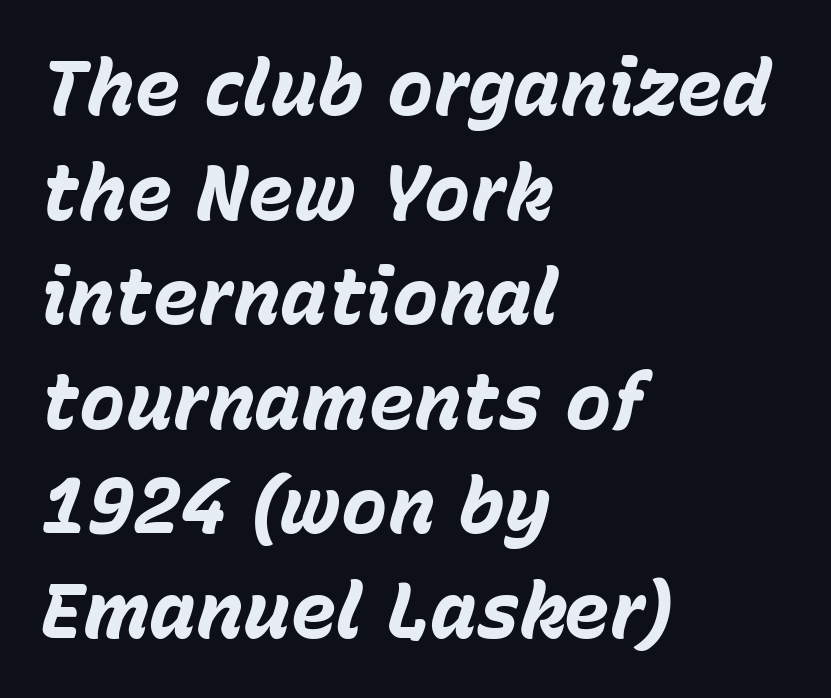
Each letter keeps its own natural width here, so spacing adapts to shape. Emphasis by weight is at full strength: bold. Rows of type keep a routine distance in the vertical direction. Tracking value appears to be zero — textbook default spacing. Underline: absent. All the whitespace from short lines collects on the right.
